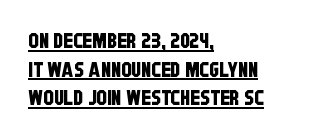
Q: Is the text underlined? A: Yes.
Q: How is the paragraph aligned? A: Left-aligned.
Q: Is the spacing between letters normal or unusually wide? A: Normal.
Q: Is the spacing between lines tight, normal or loose? A: Normal.
